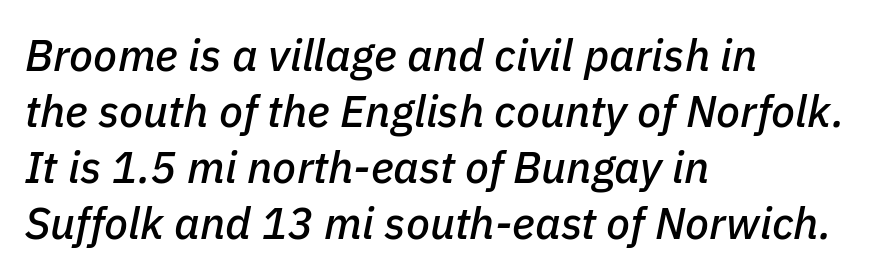
These lines are rendered in a variable-pitch font. Tracking here is standard; glyphs follow each other at the usual distance. Every row of glyphs begins at an identical x-position on the left. Words float on clear page, feet unadorned. Honestly, the row spacing looks completely unremarkable. The axis of the letterforms is tilted away from vertical.
